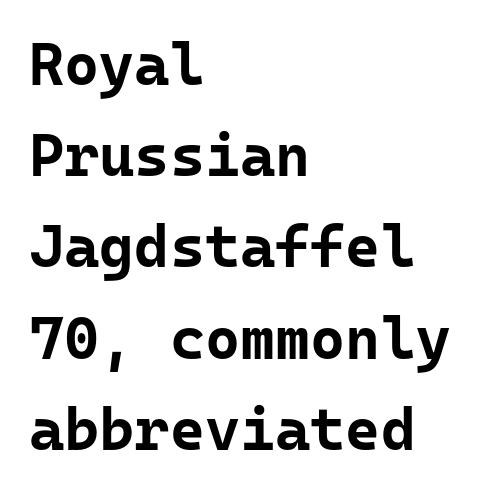
The image shows 60 px bold sans-serif type, upright, monospaced; set left-aligned, normal line spacing (1.52x), normal letter spacing, not underlined; low stroke contrast and a medium x-height.
